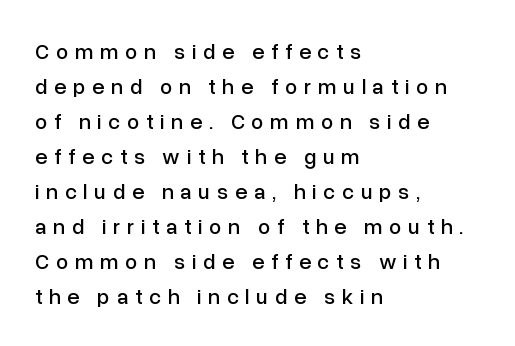
Q: Is the text italic (slanted)? A: No, it is upright.
Q: Is the text underlined? A: No.
Q: How is the paragraph aligned? A: Left-aligned.
Q: Is the spacing between letters normal or unusually wide? A: Unusually wide.
Q: Is the spacing between lines tight, normal or loose? A: Normal.
